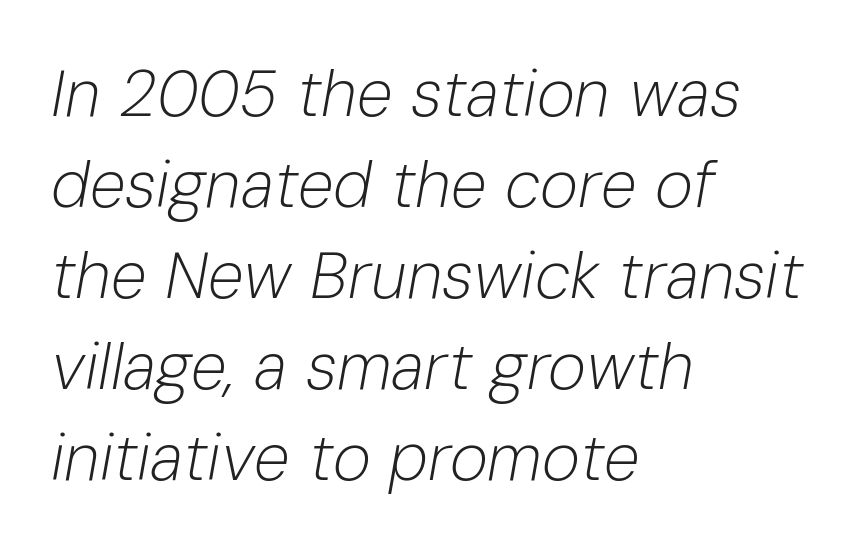
The image shows 65 px light type, italic (leaning right); set left-aligned, normal line spacing (1.4x), normal letter spacing, not underlined; low stroke contrast and a medium x-height.
